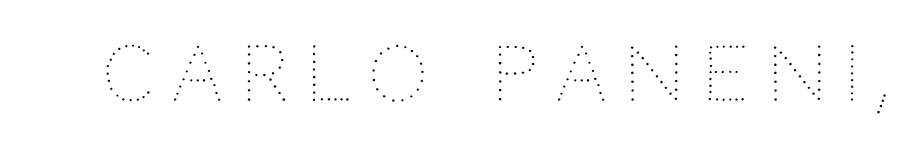
{"italic": "no", "bold": "no", "weight": "thin", "width": "normal", "stroke_contrast": "medium", "x_height": "large", "monospaced": "no", "underline": "no", "letter_spacing": "wide", "letter_spacing_em": 0.23, "glyph_px": 75}
